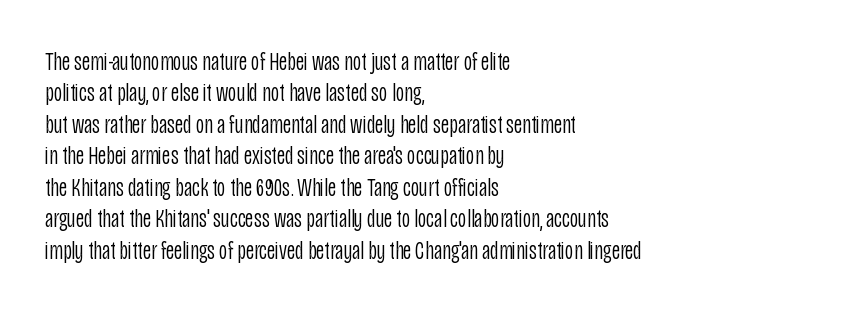
The image shows 26 px text type, upright; set left-aligned, line spacing 1.21x, normal letter spacing, not underlined.
